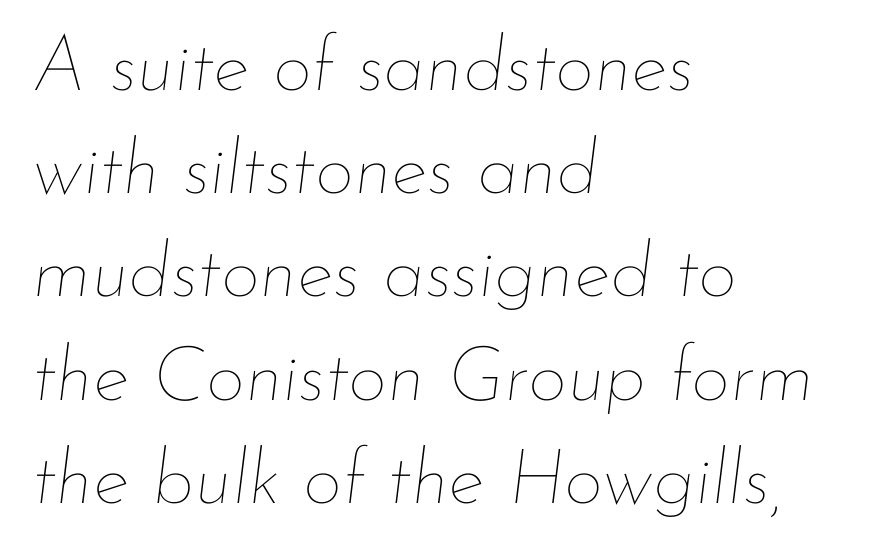
Q: Is the text bold? A: No.
Q: Is the text italic (slanted)? A: Yes, it leans right by about 7 degrees.
Q: Is the text underlined? A: No.
Q: How is the paragraph aligned? A: Left-aligned.
Q: Is the spacing between letters normal or unusually wide? A: Normal.
Q: Is the spacing between lines tight, normal or loose? A: Normal.
Q: Width (condensed, normal, or wide)? A: Normal.
Q: Stroke contrast? A: Low.
Q: x-height? A: Small.
Q: Monospaced? A: No.
